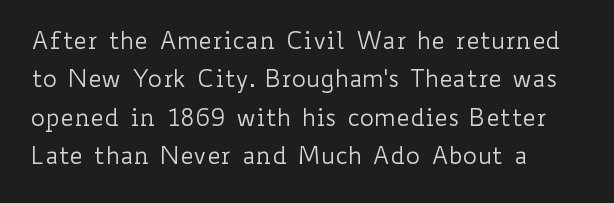
Plain, unruled lines of type. No heavy texture on the line: the type isn't bold. Look at the tracking — it's just the regular setting, nothing added. The axis of the letterforms is exactly vertical. The rows are spaced the way most documents space them.
